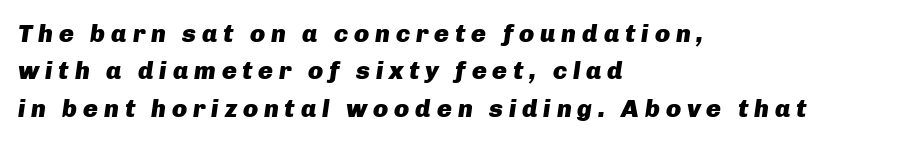
A normal amount of white space separates one row of letters from the next. Chunky letters — that's bold for sure. The rendering anchors every line to the left-hand side. A clean baseline with only descenders dipping below it.
